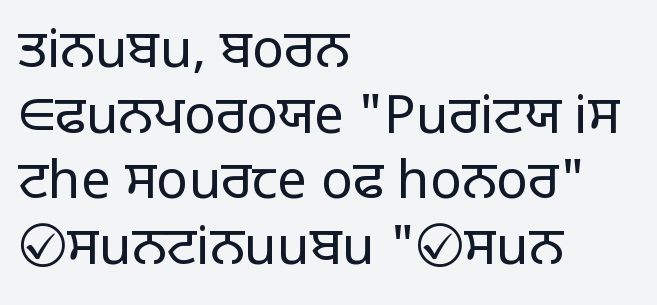
The image shows 53 px light sans-serif type, upright; set left-aligned, line spacing 1.24x, normal letter spacing, not underlined; low stroke contrast and a large x-height.
